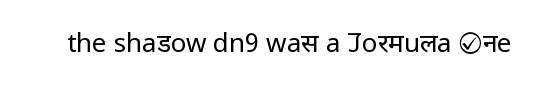
Q: Is the text bold? A: No.
Q: Is the text italic (slanted)? A: No, it is upright.
Q: Is the text underlined? A: No.
Q: Is the spacing between letters normal or unusually wide? A: Normal.
